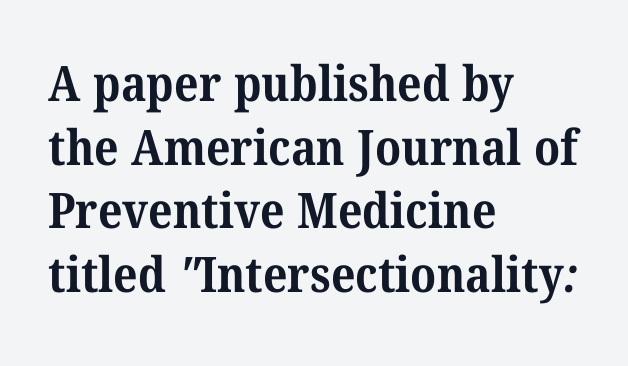
Q: Is the text bold? A: Yes.
Q: Is the typeface a serif or a sans-serif typeface? A: Serif.
Q: Is the text underlined? A: No.
Q: How is the paragraph aligned? A: Left-aligned.
Q: Is the spacing between letters normal or unusually wide? A: Normal.
Q: Is the spacing between lines tight, normal or loose? A: Normal.
Q: Width (condensed, normal, or wide)? A: Normal.
Q: Stroke contrast? A: Medium.
Q: x-height? A: Medium.
Q: Monospaced? A: No.
